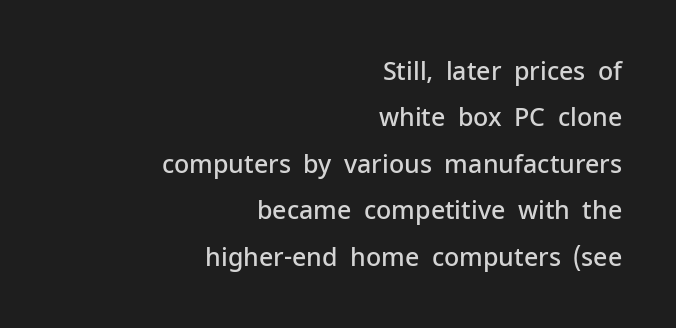
{"italic": "no", "bold": "semi", "underline": "no", "align": "right", "line_spacing_ratio": 1.86, "letter_spacing": "normal", "letter_spacing_em": 0.0, "glyph_px": 25}
